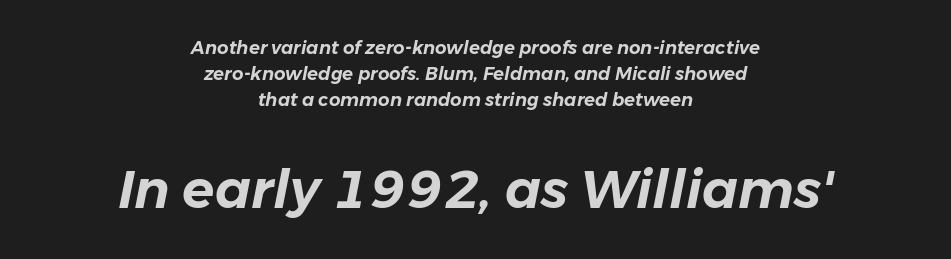
Q: Is the text italic (slanted)? A: Yes, it leans right by about 11 degrees.
Q: Is the text underlined? A: No.
Q: How is the paragraph aligned? A: Centered.
Q: Is the spacing between letters normal or unusually wide? A: Normal.
Q: Is the spacing between lines tight, normal or loose? A: Normal.
Q: Which block of text is set in a larger size, the first (top) or the second (bottom)? A: The second (bottom) one.
Q: Width (condensed, normal, or wide)? A: Normal.
Q: Stroke contrast? A: Low.
Q: x-height? A: Medium.
Q: Monospaced? A: No.
